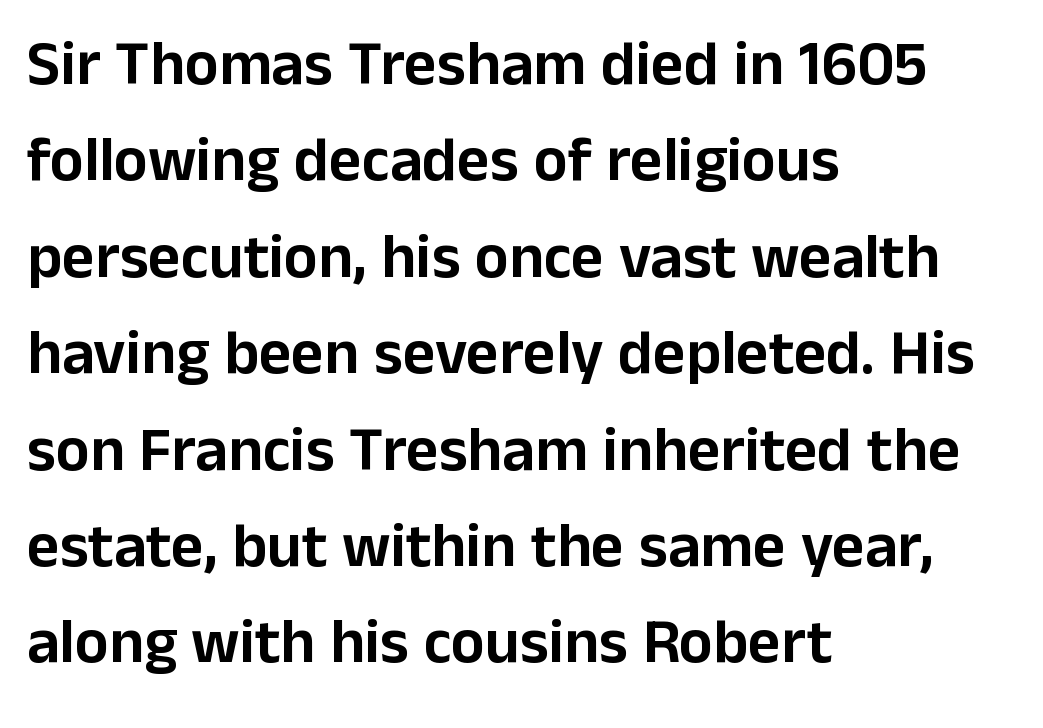
No feet cap the strokes, marking this as sans-serif type. One-word summary of the alignment: left. Clear beneath every line of the passage. A typesetter would mark this as roman, not italic.
